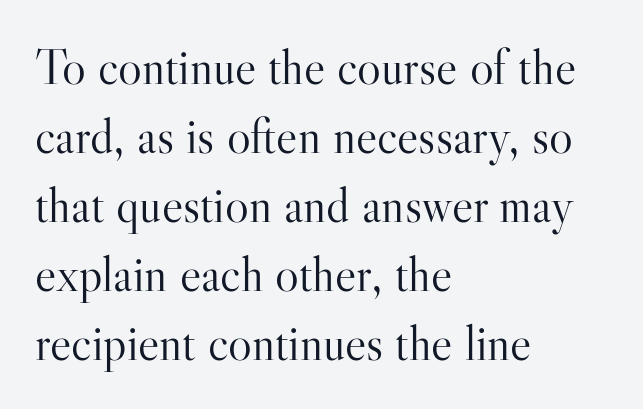
Q: Is the text bold? A: No.
Q: Is the text italic (slanted)? A: No, it is upright.
Q: Is the typeface a serif or a sans-serif typeface? A: Serif.
Q: Is the text underlined? A: No.
Q: How is the paragraph aligned? A: Left-aligned.
Q: Is the spacing between letters normal or unusually wide? A: Normal.
Q: Is the spacing between lines tight, normal or loose? A: Normal.
Q: Width (condensed, normal, or wide)? A: Normal.
Q: Stroke contrast? A: High.
Q: x-height? A: Small.
Q: Monospaced? A: No.
